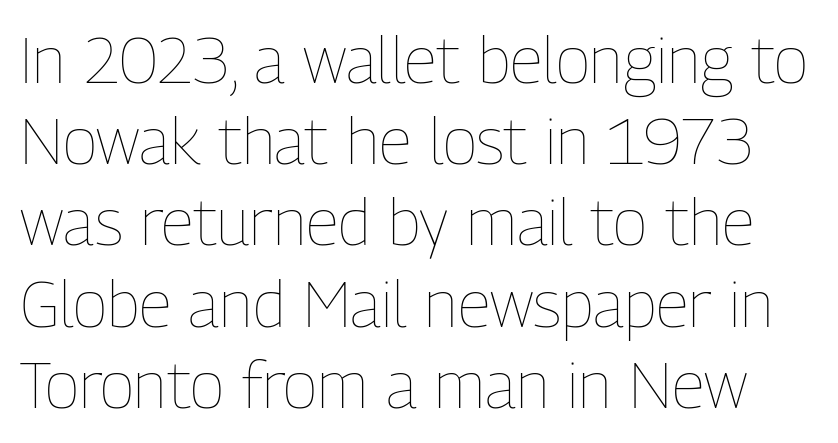
Is this a fixed-width face? No — the glyphs have proportional, varying widths. Upright lettering throughout. Stems here are at most as thick as an everyday book face. The space between consecutive lines is moderate. Between one letter and the next there's only the usual sliver of space. Decoration check: the copy has no underline.
